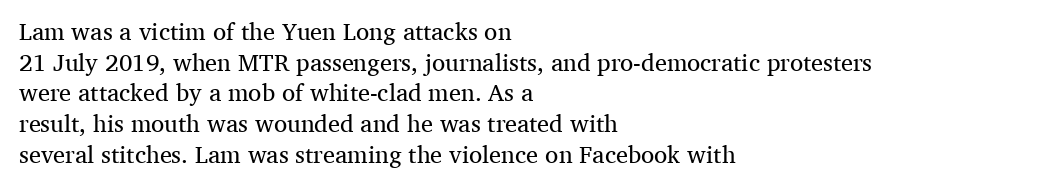
The image shows 24 px text type, upright; set left-aligned, normal line spacing (1.28x), normal letter spacing, not underlined.
